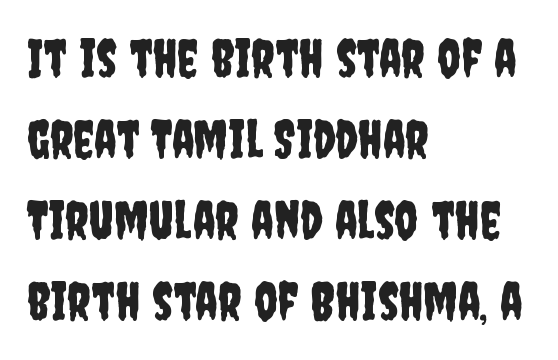
Between one letter and the next there's only the usual sliver of space. Line starts are locked; line ends wander. Rendered with straight, roman letterforms. Beneath every word, the page is bare. In terms of leading, this rendering sits right in the middle. The font family rendered here belongs to the sans-serif group.
